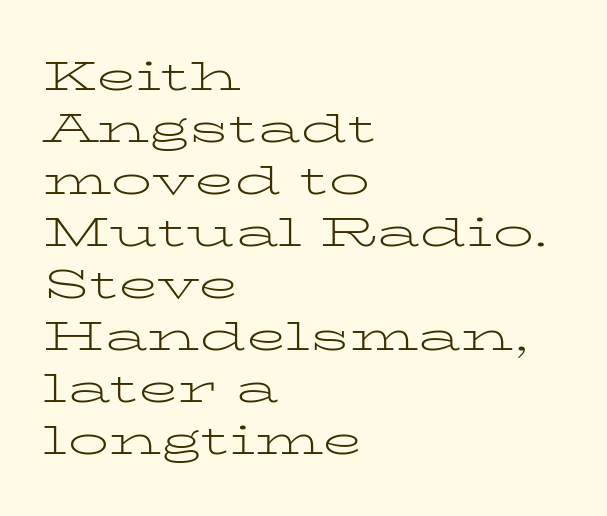
The image shows 41 px light, wide serif type, upright; set left-aligned, normal line spacing (1.27x), normal letter spacing, not underlined; low stroke contrast and a medium x-height.
